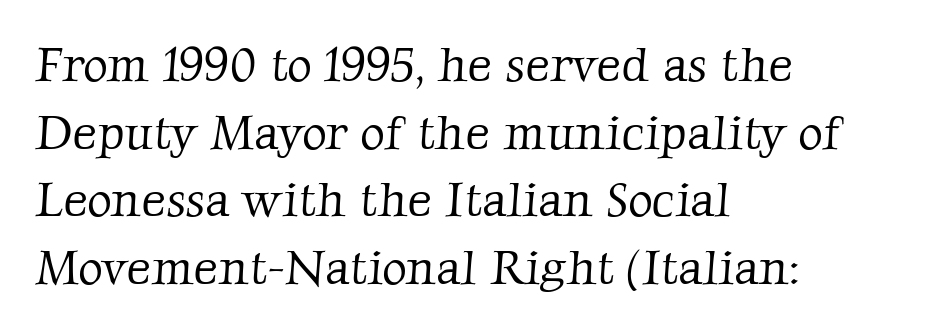
Q: Is the text bold? A: No.
Q: Is the typeface a serif or a sans-serif typeface? A: Serif.
Q: Is the text underlined? A: No.
Q: How is the paragraph aligned? A: Left-aligned.
Q: Is the spacing between letters normal or unusually wide? A: Normal.
Q: Is the spacing between lines tight, normal or loose? A: Normal.
Q: Width (condensed, normal, or wide)? A: Normal.
Q: Stroke contrast? A: Low.
Q: x-height? A: Medium.
Q: Monospaced? A: No.
